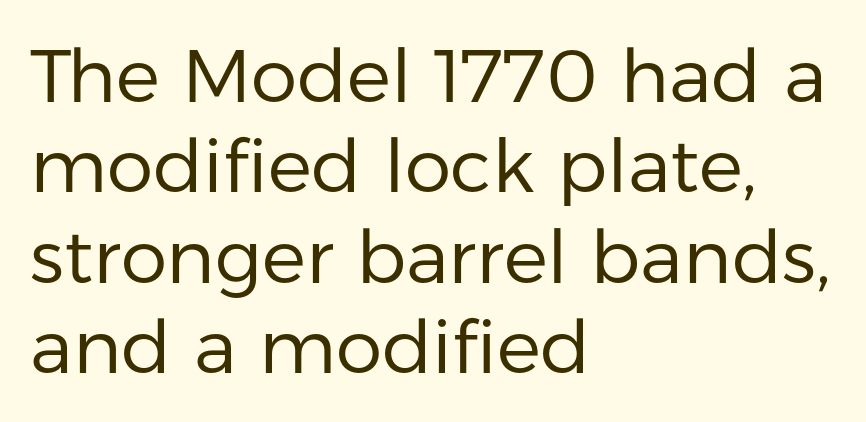
The image shows 74 px regular-weight sans-serif type, upright; set left-aligned, line spacing 1.22x, normal letter spacing, not underlined; low stroke contrast and a medium x-height.
